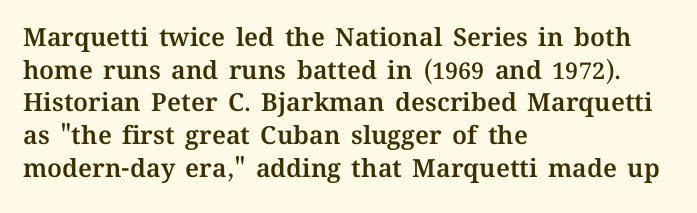
Q: Is the text italic (slanted)? A: No, it is upright.
Q: Is the text underlined? A: No.
Q: How is the paragraph aligned? A: Left-aligned.
Q: Is the spacing between letters normal or unusually wide? A: Normal.
Q: Is the spacing between lines tight, normal or loose? A: Normal.
